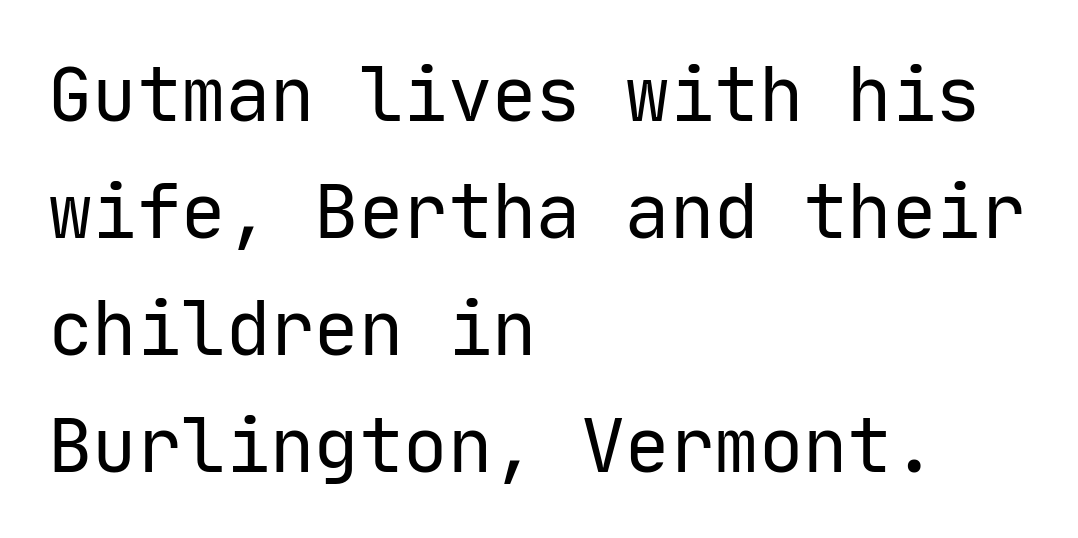
{"serif": "no", "italic": "no", "bold": "no", "weight": "regular", "width": "normal", "stroke_contrast": "low", "x_height": "medium", "monospaced": "yes", "underline": "no", "align": "left", "line_spacing": "normal", "line_spacing_ratio": 1.58, "letter_spacing": "normal", "letter_spacing_em": 0.0, "glyph_px": 74}
